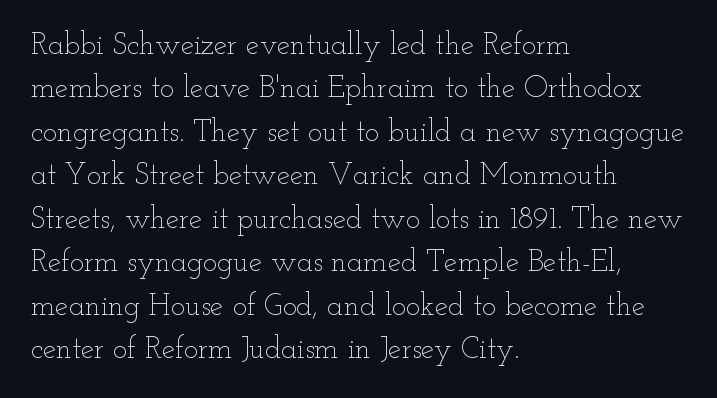
{"italic": "no", "bold": "no", "weight": "thin", "width": "wide", "stroke_contrast": "low", "x_height": "small", "monospaced": "no", "underline": "no", "align": "left", "line_spacing": "normal", "line_spacing_ratio": 1.45, "letter_spacing": "normal", "letter_spacing_em": 0.0, "glyph_px": 30}
